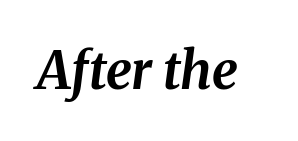
Weight check: bold — yes, fully. Rendered with sloped, italic letterforms. Each row of text sits above clean, open space. Is this a fixed-width face? No — the glyphs have proportional, varying widths. Tracking here is standard; glyphs follow each other at the usual distance.
